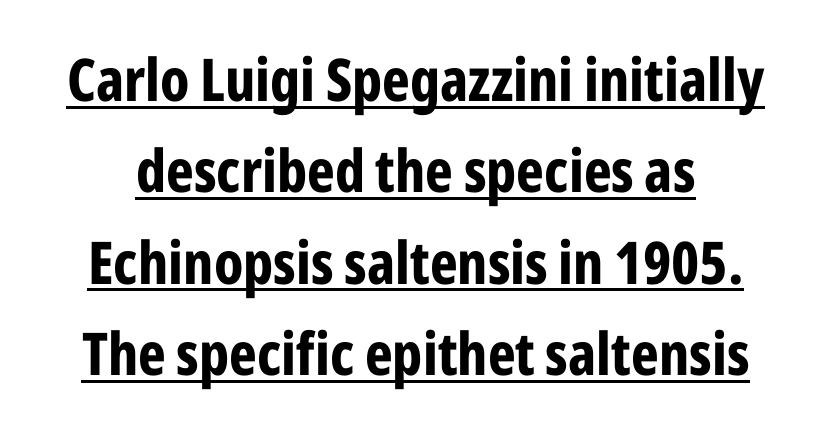
{"serif": "no", "italic": "no", "bold": "yes", "weight": "bold", "width": "condensed", "stroke_contrast": "low", "x_height": "medium", "monospaced": "no", "underline": "yes", "line_spacing": "normal", "line_spacing_ratio": 1.55, "letter_spacing": "normal", "letter_spacing_em": 0.0, "glyph_px": 59}
